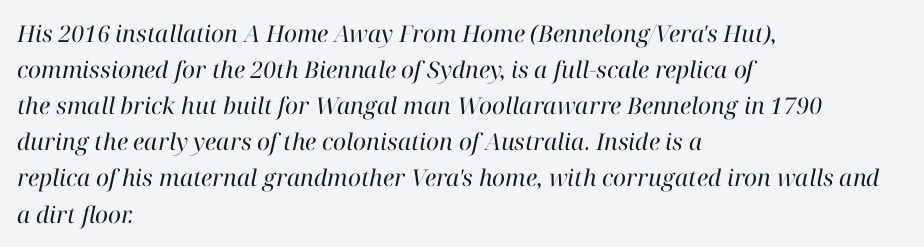
{"italic": "yes", "lean": "right", "slant_degrees": 12, "bold": "no", "underline": "no", "align": "left", "line_spacing": "normal", "line_spacing_ratio": 1.57, "letter_spacing": "normal", "letter_spacing_em": 0.0, "glyph_px": 23}
